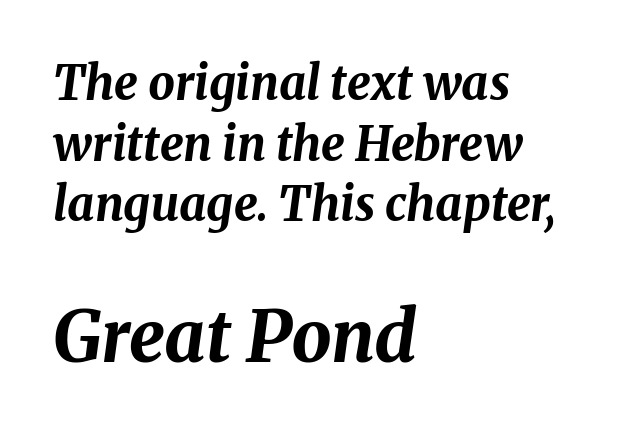
Q: Is the text bold? A: Yes.
Q: Is the text italic (slanted)? A: Yes, it leans right by about 8 degrees.
Q: Is the text underlined? A: No.
Q: How is the paragraph aligned? A: Left-aligned.
Q: Is the spacing between letters normal or unusually wide? A: Normal.
Q: Is the spacing between lines tight, normal or loose? A: Normal.
Q: Which block of text is set in a larger size, the first (top) or the second (bottom)? A: The second (bottom) one.
Q: Width (condensed, normal, or wide)? A: Normal.
Q: Stroke contrast? A: Medium.
Q: x-height? A: Medium.
Q: Monospaced? A: No.
